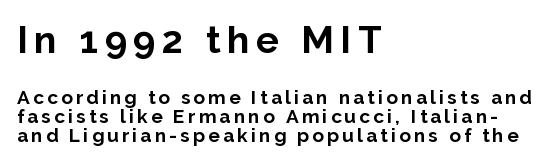
The image shows 38 px bold sans-serif type, upright; set left-aligned, tight line spacing (1.01x), not underlined; the first (top) block is 2.0x larger; low stroke contrast and a medium x-height.
